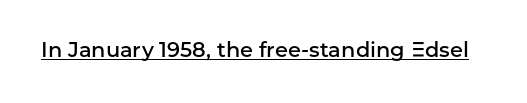
Q: Is the text bold? A: Semi-bold.
Q: Is the text italic (slanted)? A: No, it is upright.
Q: Is the text underlined? A: Yes.
Q: Is the spacing between letters normal or unusually wide? A: Normal.
